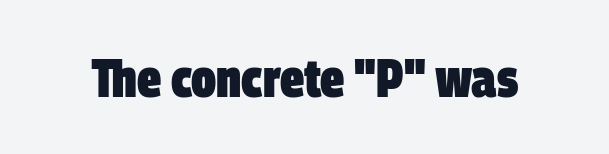
{"serif": "no", "bold": "yes", "weight": "heavy", "width": "condensed", "stroke_contrast": "low", "x_height": "large", "monospaced": "no", "underline": "no", "letter_spacing": "normal", "letter_spacing_em": 0.0, "glyph_px": 54}
